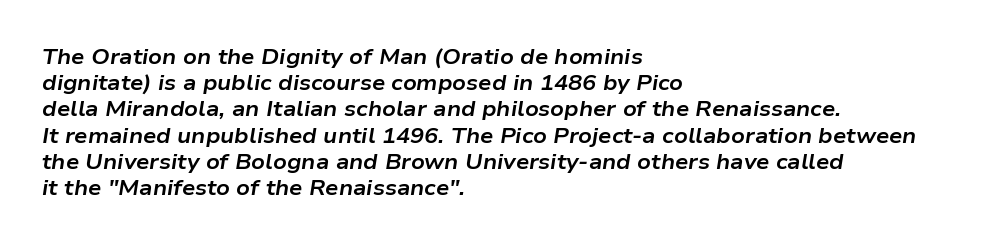
Q: Is the text bold? A: Yes.
Q: Is the text italic (slanted)? A: Yes, it leans right by about 9 degrees.
Q: Is the text underlined? A: No.
Q: How is the paragraph aligned? A: Left-aligned.
Q: Is the spacing between letters normal or unusually wide? A: Normal.
Q: Is the spacing between lines tight, normal or loose? A: Normal.
